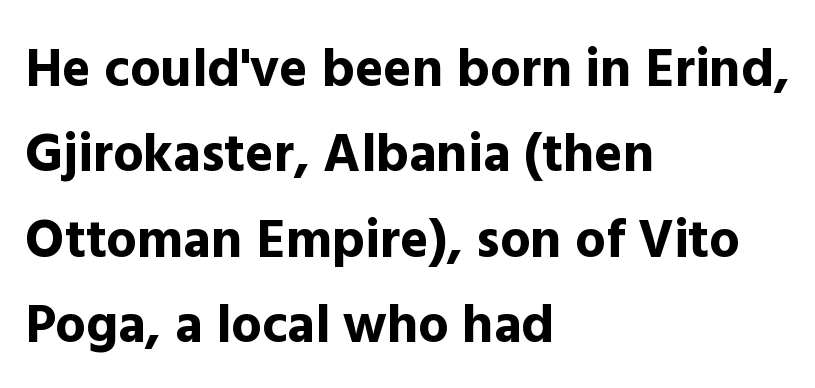
The image shows 54 px bold sans-serif type, upright; set left-aligned, normal line spacing (1.58x), normal letter spacing, not underlined; a medium x-height.
